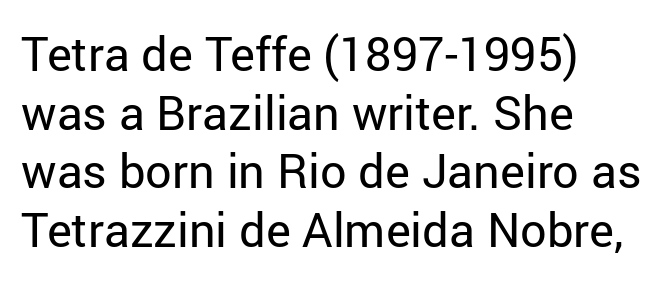
The image shows 47 px regular-weight sans-serif type, upright; set left-aligned, normal line spacing (1.25x), normal letter spacing, not underlined; low stroke contrast and a medium x-height.
